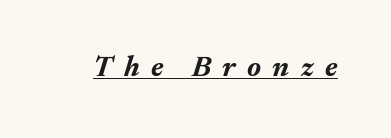
A full-strength bold gives these letters their thick strokes. Compared with undecorated copy, this sample adds a rule below the words. This is oblique type, the kind used for emphasis or titles. These lines are rendered in a variable-pitch font. Between one letter and the next there's a generous, obvious gap.
